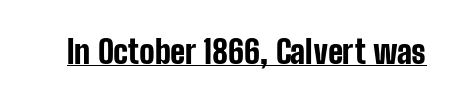
The specimen includes a rule beneath the text block's lines. Every letter is thick-stroked: bold, no question. Varying glyph widths throughout — classic text-font behaviour. Vertical strokes here are truly vertical. How are the letters spaced? Ordinarily, with no added tracking.
